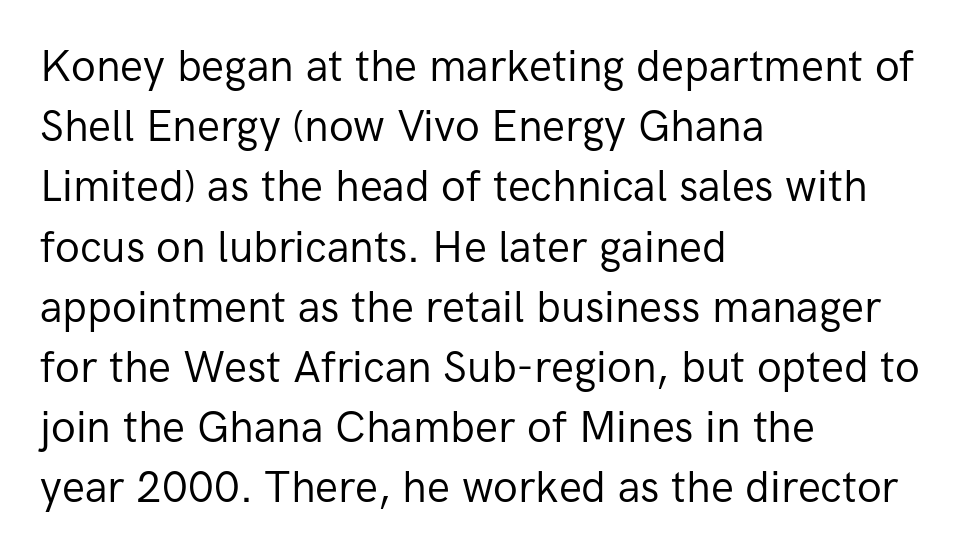
Underlining? Definitely not there. The tracking reads as untouched default to a designer's eye. Whoever set this chose a conventional vertical rhythm. The specimen reads as upright at a glance. The text was rendered using a sans face with plain stroke endings. The lines are quadded left.
